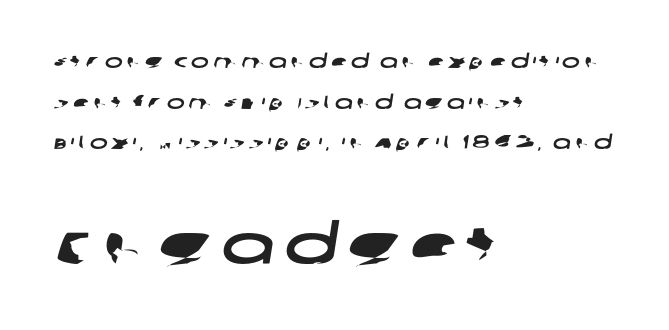
Q: Is the typeface a serif or a sans-serif typeface? A: Sans-serif.
Q: Is the text underlined? A: No.
Q: How is the paragraph aligned? A: Left-aligned.
Q: Is the spacing between lines tight, normal or loose? A: Loose.
Q: Which block of text is set in a larger size, the first (top) or the second (bottom)? A: The second (bottom) one.
Q: Width (condensed, normal, or wide)? A: Wide.
Q: Stroke contrast? A: Low.
Q: x-height? A: Large.
Q: Monospaced? A: No.
